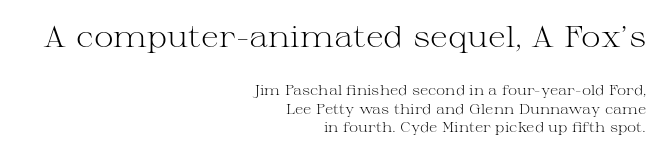
Q: Is the text bold? A: No.
Q: Is the text italic (slanted)? A: No, it is upright.
Q: Is the typeface a serif or a sans-serif typeface? A: Serif.
Q: Is the text underlined? A: No.
Q: How is the paragraph aligned? A: Right-aligned.
Q: Is the spacing between letters normal or unusually wide? A: Normal.
Q: Is the spacing between lines tight, normal or loose? A: Normal.
Q: Which block of text is set in a larger size, the first (top) or the second (bottom)? A: The first (top) one.
Q: Width (condensed, normal, or wide)? A: Wide.
Q: Stroke contrast? A: Medium.
Q: x-height? A: Medium.
Q: Monospaced? A: No.
